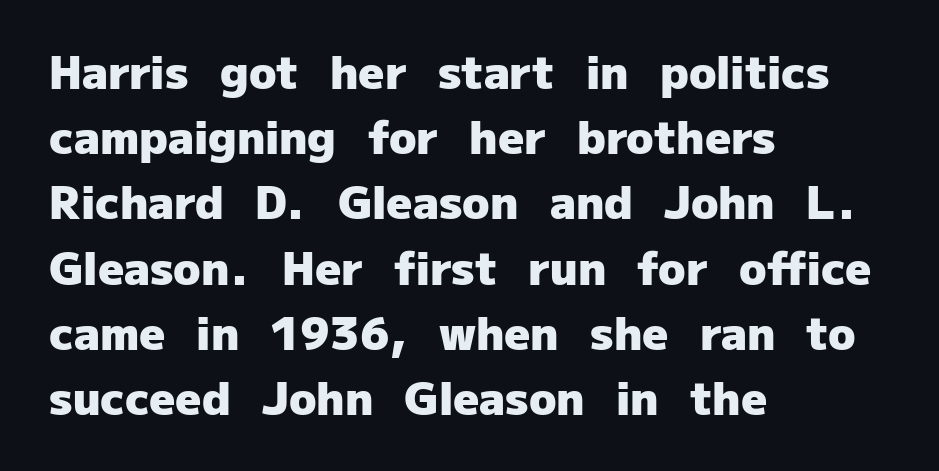
Typographically, this falls in the sans-serif category. You could not count columns in this text — the font is proportionally spaced. Whoever set this chose a conventional vertical rhythm. Visually the block forms a straight wall on the left and a jagged coastline on the right. The face used here is rendered with its standard letterfit.
